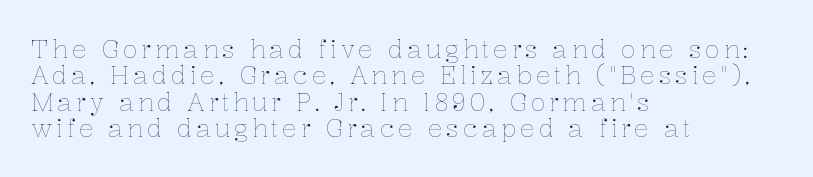
{"italic": "no", "bold": "no", "underline": "no", "align": "left", "line_spacing": "tight", "line_spacing_ratio": 1.06, "glyph_px": 25}
